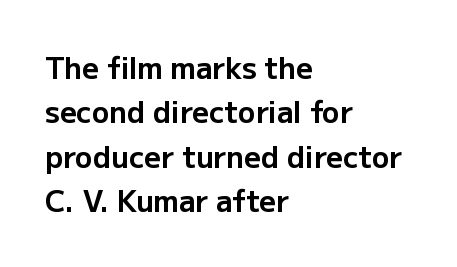
{"serif": "no", "italic": "no", "bold": "yes", "weight": "bold", "width": "normal", "stroke_contrast": "low", "x_height": "medium", "monospaced": "no", "underline": "no", "align": "left", "line_spacing": "normal", "line_spacing_ratio": 1.53, "letter_spacing": "normal", "letter_spacing_em": 0.0, "glyph_px": 29}
